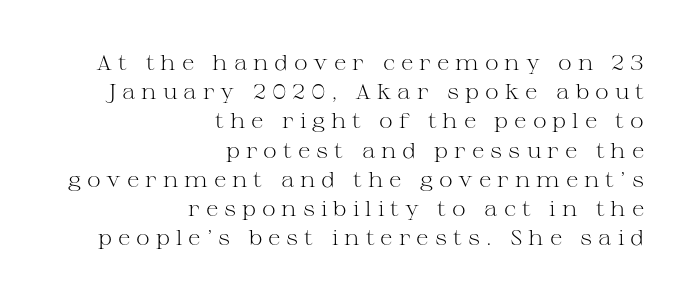
{"italic": "no", "bold": "no", "underline": "no", "align": "right", "line_spacing": "normal", "line_spacing_ratio": 1.39, "letter_spacing": "wide", "letter_spacing_em": 0.28, "glyph_px": 21}
